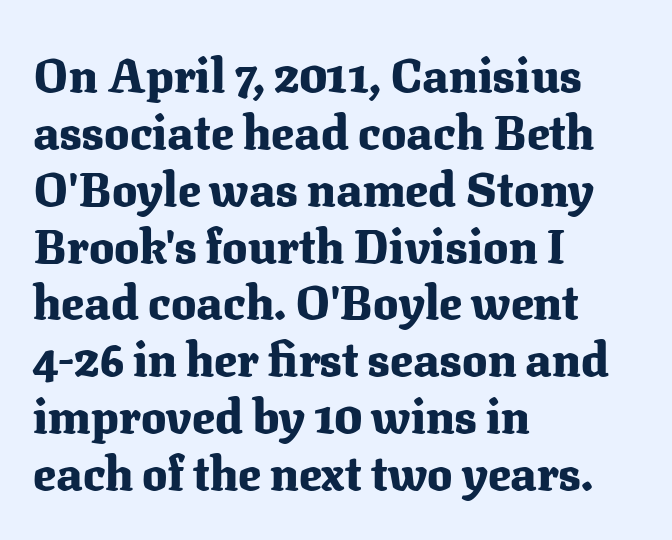
The letterforms sit shoulder to shoulder at normal distance. Strokes here are thick enough to call this a true bold. All the whitespace from short lines collects on the right. These lines were composed using upright roman letters.
